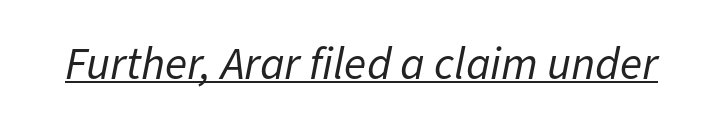
The type is set solid horizontally, with unmodified tracking. The passage shown is typed in a proportional face where columns would drift. Quick note: italic. Quick note: underline on.
